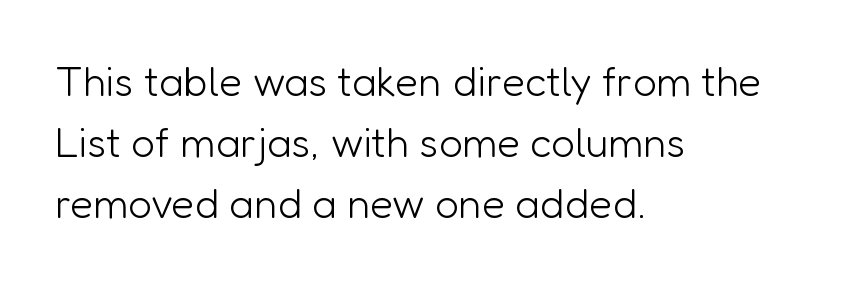
Q: Is the text bold? A: No.
Q: Is the text italic (slanted)? A: No, it is upright.
Q: Is the typeface a serif or a sans-serif typeface? A: Sans-serif.
Q: Is the text underlined? A: No.
Q: How is the paragraph aligned? A: Left-aligned.
Q: Is the spacing between letters normal or unusually wide? A: Normal.
Q: Is the spacing between lines tight, normal or loose? A: Normal.
Q: Width (condensed, normal, or wide)? A: Normal.
Q: Stroke contrast? A: Low.
Q: x-height? A: Medium.
Q: Monospaced? A: No.
